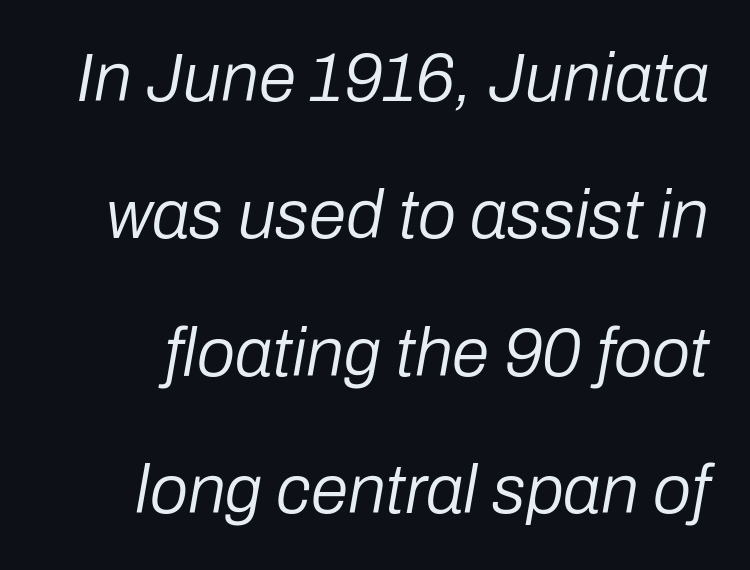
Q: Is the text bold? A: No.
Q: Is the text italic (slanted)? A: Yes, it leans right by about 10 degrees.
Q: Is the text underlined? A: No.
Q: Is the spacing between letters normal or unusually wide? A: Normal.
Q: Is the spacing between lines tight, normal or loose? A: Loose.
Q: Width (condensed, normal, or wide)? A: Normal.
Q: Stroke contrast? A: Low.
Q: x-height? A: Medium.
Q: Monospaced? A: No.
